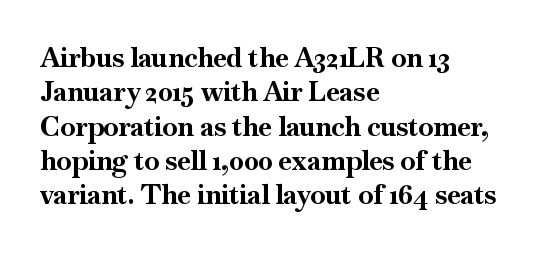
{"italic": "no", "bold": "yes", "underline": "no", "align": "left", "line_spacing": "normal", "line_spacing_ratio": 1.27, "letter_spacing": "normal", "letter_spacing_em": 0.0, "glyph_px": 27}
